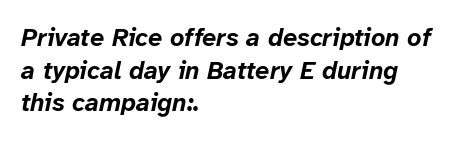
The font's italic variant was chosen for this text. Caption: multi-line text, flush left, ragged right. Words appear dense and cohesive because spacing is normal. Only glyphs here, with clear space below each row.
